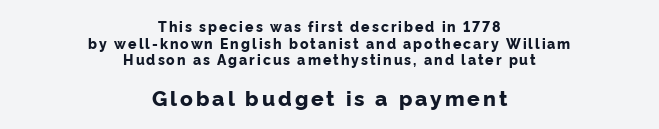
{"italic": "no", "bold": "yes", "underline": "no", "align": "center", "line_spacing_ratio": 1.18, "larger_block": "second", "size_ratio": 1.5, "glyph_px": 21}
